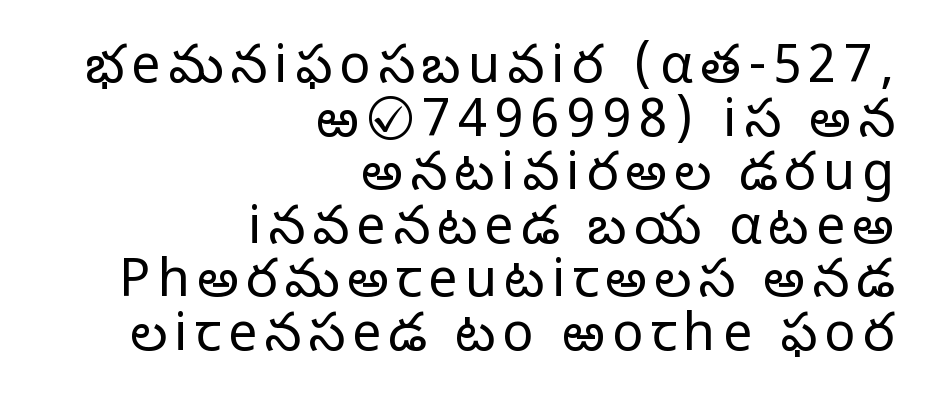
The image shows 52 px light sans-serif type, upright; set right-aligned, tight line spacing (1.03x), not underlined; low stroke contrast and a medium x-height.
